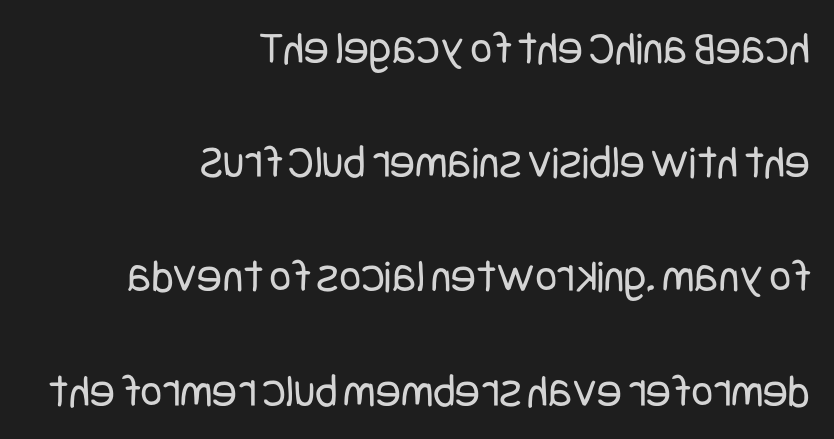
Does the type have serifs? No, each stem ends abruptly. The space beneath each line is pristine and unruled. The lines in this sample share a right terminus and differ only in where they begin. The face looks like a standard text weight, possibly lighter. Compared with typical body copy, the letter spacing here is the same. Every stem runs plumb, perpendicular to the baseline.
